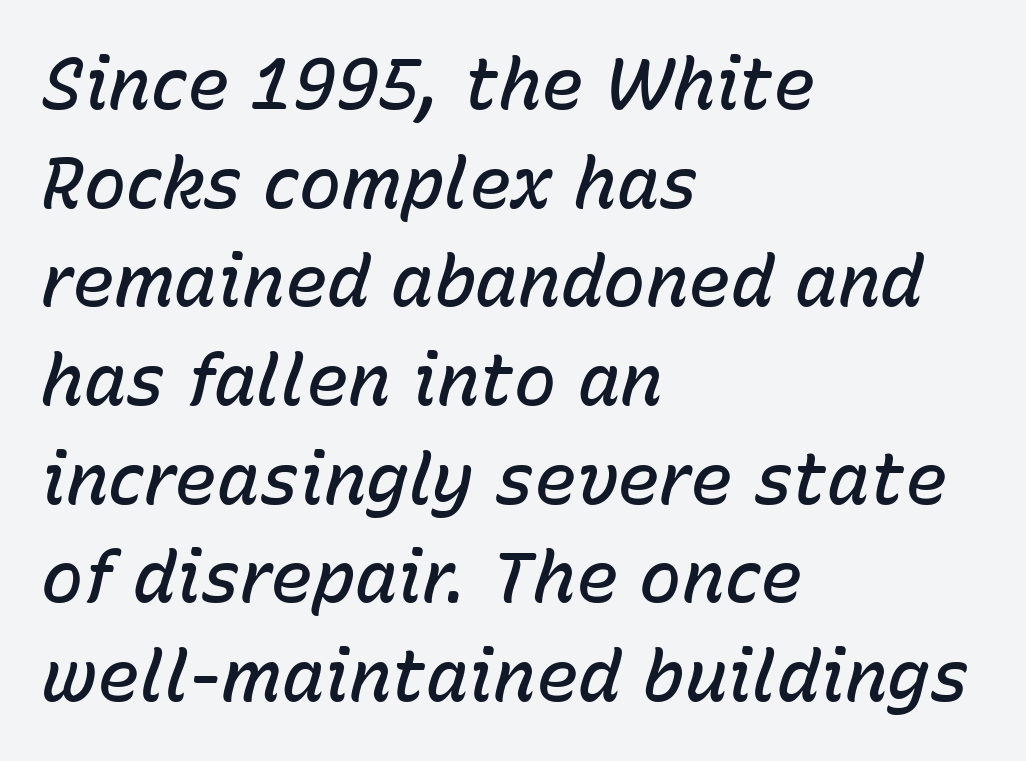
Inter-character spacing is left at the font's built-in metrics. Descenders hang freely into open space. Short and long lines alike share a common starting point at left. Character widths vary here, with narrow letters taking less room than wide ones. The text carries the slant typical of an italic or oblique font. Look at the stroke-to-counter ratio: somewhat heavy, a semibold.
